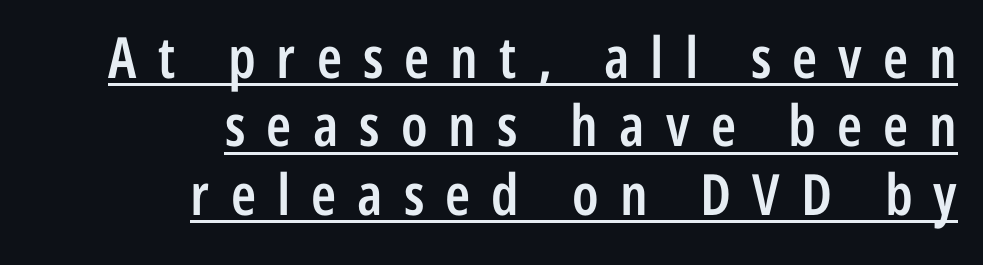
The image shows 57 px semibold, condensed sans-serif type, upright; set right-aligned, line spacing 1.2x, unusually wide letter spacing (+0.37 em), underlined; low stroke contrast and a medium x-height.
